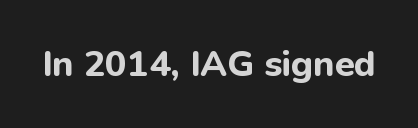
{"serif": "no", "italic": "no", "bold": "yes", "weight": "bold", "width": "normal", "stroke_contrast": "low", "x_height": "medium", "monospaced": "no", "underline": "no", "letter_spacing": "normal", "letter_spacing_em": 0.0, "glyph_px": 36}
